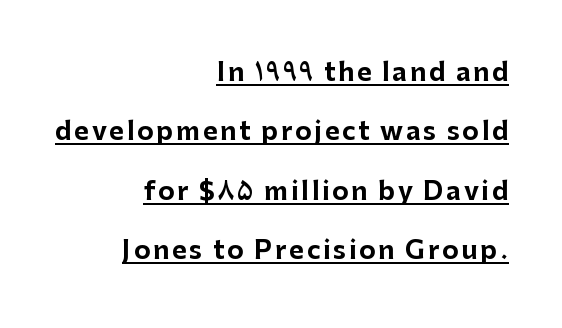
The lettering holds an erect, upright posture throughout. Line endings align vertically; line beginnings do not. Emphasis by weight is at full strength: bold. In designer terms, the underline attribute is active on this setting. Quick note: interline space is abundant.
